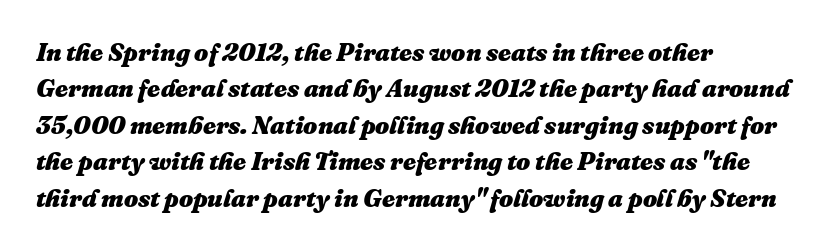
The font is running at its bold setting. One glance says typical: line gaps are just what's usual. Unmarked baselines from the first word to the last. Where is the straight margin? On the left. In terms of posture, this sample is oblique.
